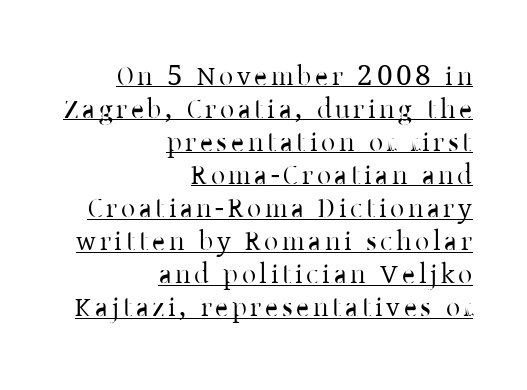
The image shows 28 px regular-weight serif type, upright; set right-aligned, line spacing 1.18x, underlined; low stroke contrast and a medium x-height.
